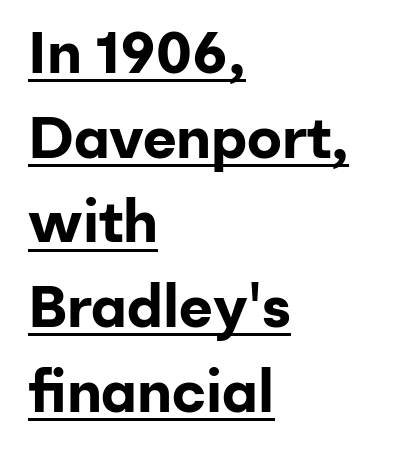
The image shows 58 px bold sans-serif type, upright; set left-aligned, normal line spacing (1.46x), normal letter spacing, underlined; low stroke contrast and a medium x-height.
